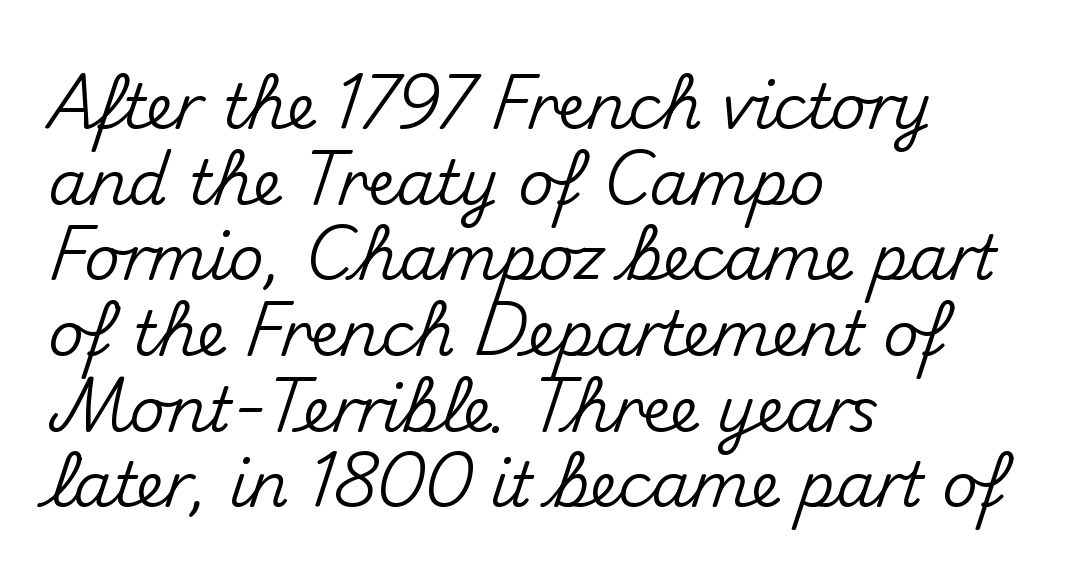
Q: Is the text italic (slanted)? A: Yes.
Q: Is the typeface a serif or a sans-serif typeface? A: Sans-serif.
Q: Is the text underlined? A: No.
Q: How is the paragraph aligned? A: Left-aligned.
Q: Is the spacing between letters normal or unusually wide? A: Normal.
Q: Width (condensed, normal, or wide)? A: Normal.
Q: Stroke contrast? A: Medium.
Q: x-height? A: Small.
Q: Monospaced? A: No.
